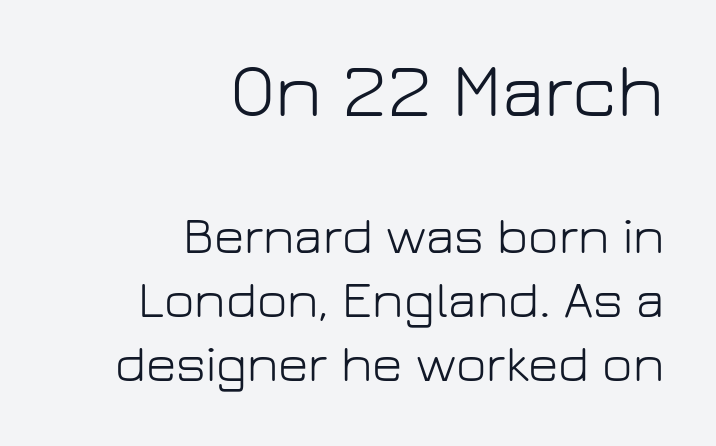
{"serif": "no", "italic": "no", "bold": "no", "weight": "light", "width": "normal", "stroke_contrast": "low", "x_height": "medium", "monospaced": "no", "underline": "no", "align": "right", "line_spacing_ratio": 1.23, "letter_spacing": "normal", "letter_spacing_em": 0.0, "larger_block": "first", "size_ratio": 1.5, "glyph_px": 78}
